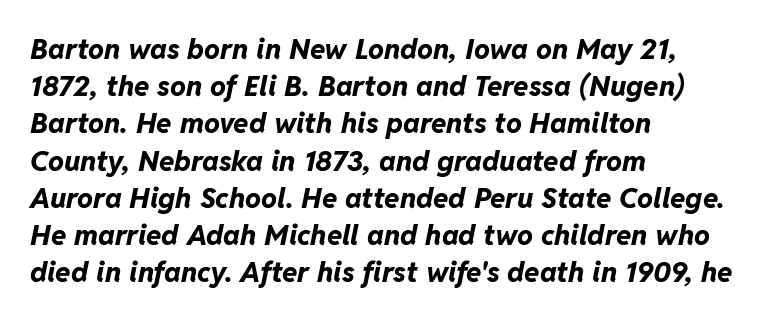
Q: Is the text bold? A: Yes.
Q: Is the text italic (slanted)? A: Yes, it leans right by about 11 degrees.
Q: Is the text underlined? A: No.
Q: How is the paragraph aligned? A: Left-aligned.
Q: Is the spacing between letters normal or unusually wide? A: Normal.
Q: Is the spacing between lines tight, normal or loose? A: Normal.
Q: Width (condensed, normal, or wide)? A: Normal.
Q: Stroke contrast? A: Low.
Q: x-height? A: Medium.
Q: Monospaced? A: No.
